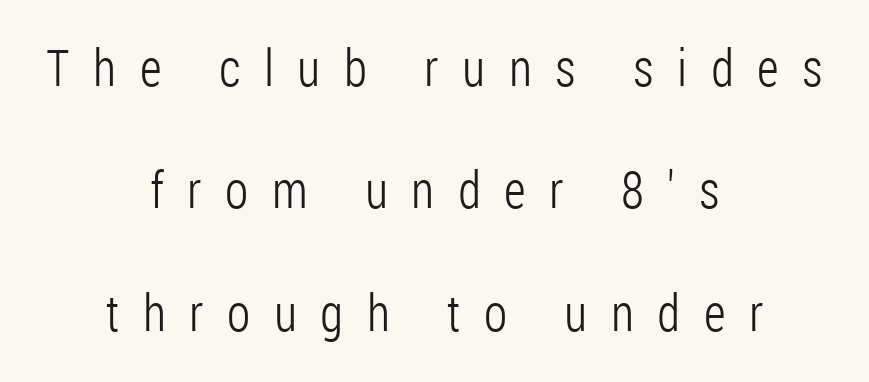
The image shows 51 px light, condensed sans-serif type, upright; set centered, loose line spacing (2.4x), unusually wide letter spacing (+0.46 em), not underlined; low stroke contrast and a medium x-height.
